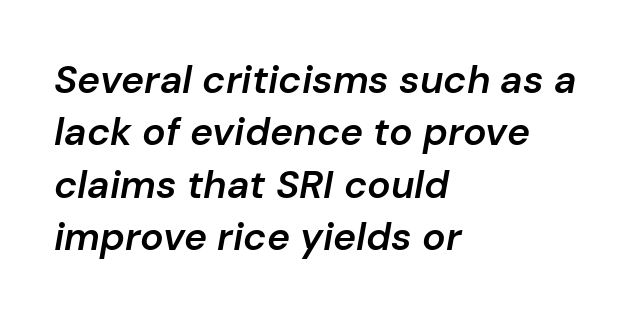
Q: Is the text bold? A: Semi-bold.
Q: Is the text italic (slanted)? A: Yes, it leans right by about 10 degrees.
Q: Is the text underlined? A: No.
Q: How is the paragraph aligned? A: Left-aligned.
Q: Is the spacing between letters normal or unusually wide? A: Normal.
Q: Is the spacing between lines tight, normal or loose? A: Normal.
Q: Width (condensed, normal, or wide)? A: Normal.
Q: Stroke contrast? A: Low.
Q: x-height? A: Medium.
Q: Monospaced? A: No.
